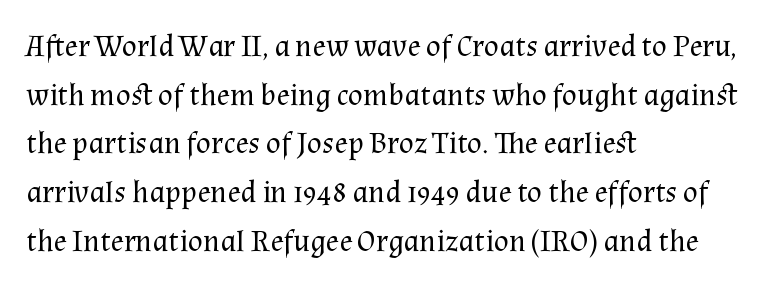
Q: Is the text bold? A: No.
Q: Is the text italic (slanted)? A: No, it is upright.
Q: Is the text underlined? A: No.
Q: How is the paragraph aligned? A: Left-aligned.
Q: Is the spacing between letters normal or unusually wide? A: Normal.
Q: Is the spacing between lines tight, normal or loose? A: Normal.
Q: Width (condensed, normal, or wide)? A: Normal.
Q: Stroke contrast? A: Medium.
Q: x-height? A: Medium.
Q: Monospaced? A: No.
